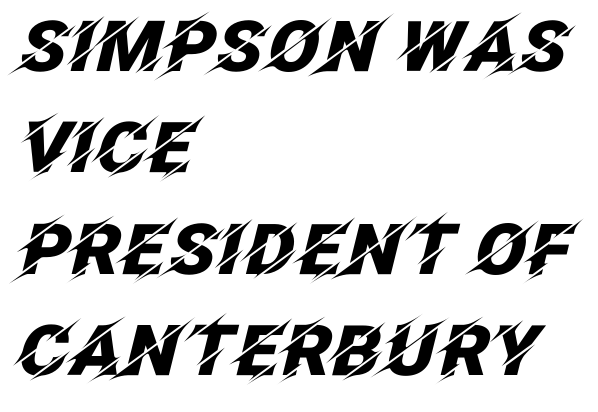
The image shows 70 px heavy type, italic (leaning right); set left-aligned, normal line spacing (1.45x), normal letter spacing, not underlined; low stroke contrast and a large x-height.
